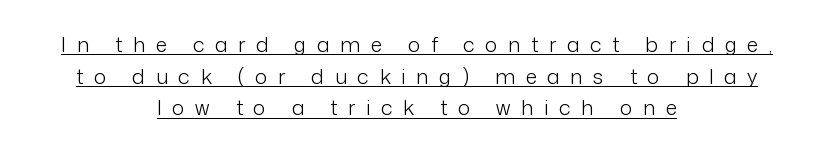
Q: Is the text bold? A: No.
Q: Is the text italic (slanted)? A: No, it is upright.
Q: Is the text underlined? A: Yes.
Q: How is the paragraph aligned? A: Centered.
Q: Is the spacing between letters normal or unusually wide? A: Unusually wide.
Q: Is the spacing between lines tight, normal or loose? A: Normal.
